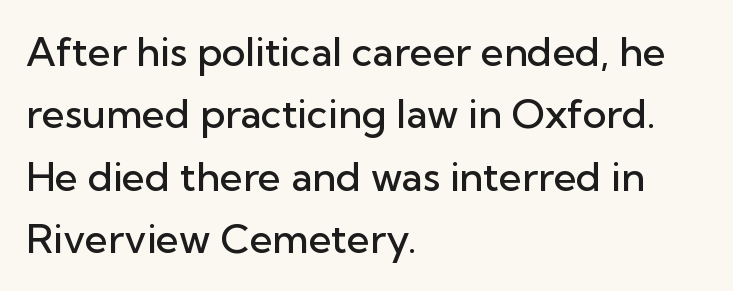
Do the characters align in a grid? No, the font is proportional. Serifs: no, the terminals of the letterforms are clean. As a designer I'd log this as weight 600, semibold. Every stem runs plumb, perpendicular to the baseline.
